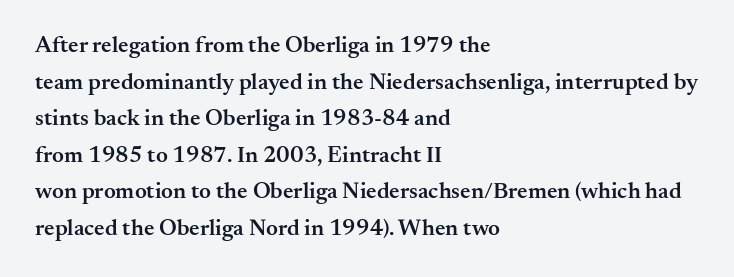
The image shows 23 px text type, upright; set left-aligned, normal line spacing (1.59x), normal letter spacing, not underlined.
